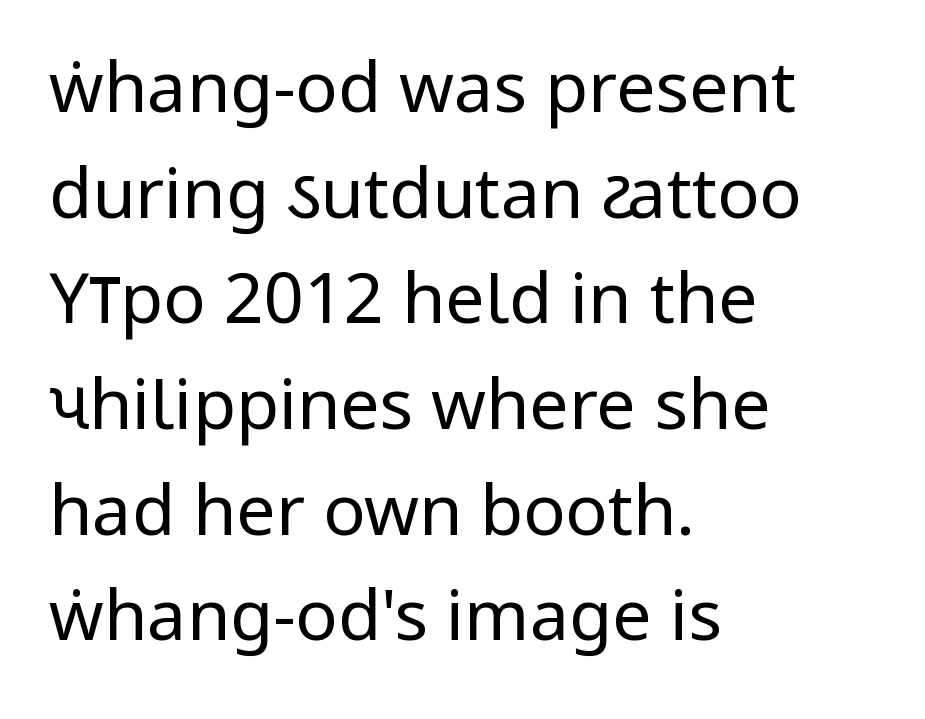
The font family rendered here belongs to the sans-serif group. Rendered with straight, roman letterforms. The face used here is rendered with its standard letterfit. The baseline area is clear. The text block is weighted toward the left margin, trailing off unevenly rightward. Honestly, the row spacing looks completely unremarkable.
